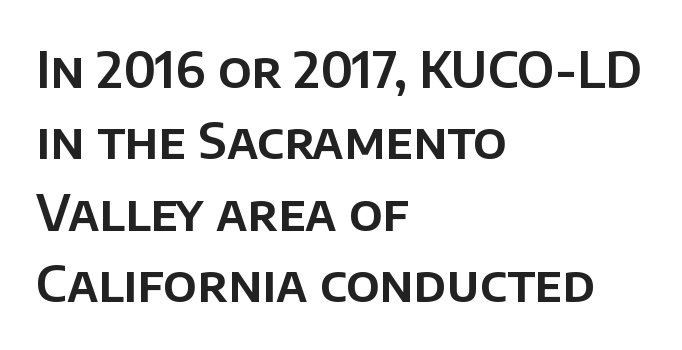
Do the characters align in a grid? No, the font is proportional. Layout note: lines flush left. This block has exactly the height ordinary leading produces. Look at the bottom of the vertical strokes: they stop flat, with no serifs. Italic? Not at all — the glyphs are vertical. The type is set solid horizontally, with unmodified tracking.
